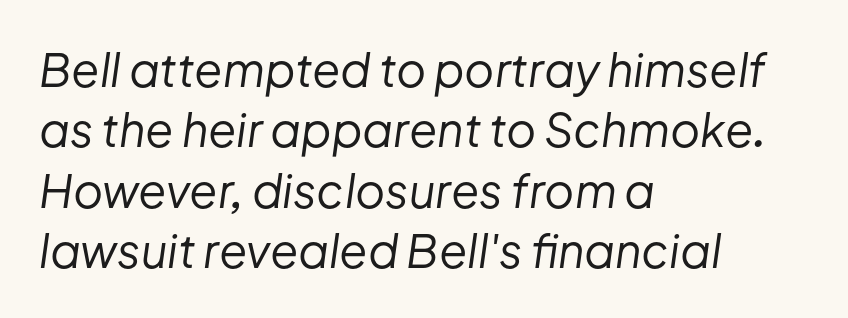
Stems here are at most as thick as an everyday book face. Clear beneath every line of the passage. This sample uses an oblique cut, with every glyph tilted off the vertical. You could not count columns in this text — the font is proportionally spaced.
